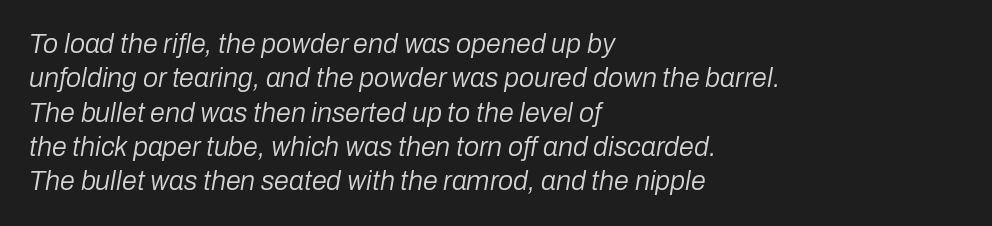
{"italic": "yes", "lean": "right", "slant_degrees": 10, "bold": "no", "underline": "no", "align": "left", "line_spacing": "normal", "line_spacing_ratio": 1.27, "letter_spacing": "normal", "letter_spacing_em": 0.0, "glyph_px": 27}
